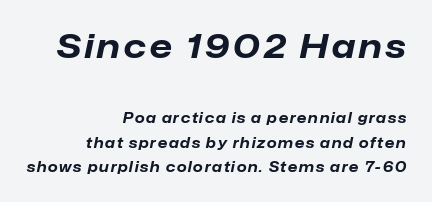
{"italic": "yes", "lean": "right", "slant_degrees": 12, "bold": "yes", "weight": "bold", "width": "normal", "stroke_contrast": "low", "x_height": "medium", "monospaced": "no", "underline": "no", "align": "right", "line_spacing_ratio": 1.73, "larger_block": "first", "size_ratio": 2.36, "glyph_px": 33}
